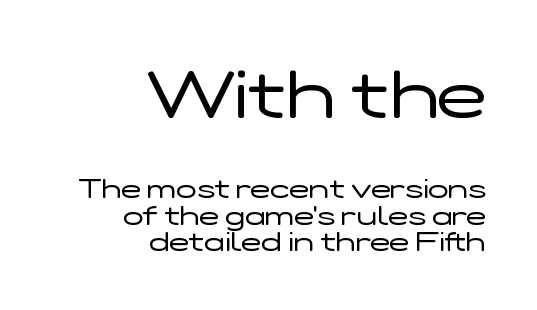
{"serif": "no", "italic": "no", "bold": "no", "weight": "regular", "width": "wide", "stroke_contrast": "low", "x_height": "medium", "monospaced": "no", "underline": "no", "align": "right", "line_spacing": "tight", "line_spacing_ratio": 0.99, "letter_spacing": "normal", "letter_spacing_em": 0.0, "larger_block": "first", "size_ratio": 2.48, "glyph_px": 67}
